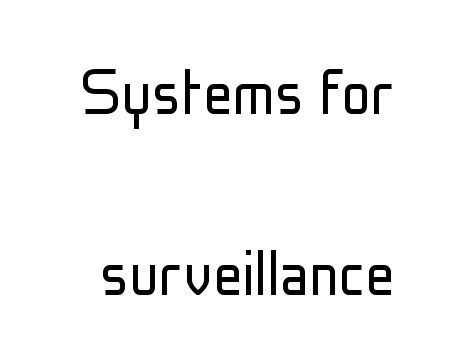
{"serif": "no", "italic": "no", "bold": "no", "weight": "light", "width": "condensed", "stroke_contrast": "low", "x_height": "medium", "monospaced": "no", "underline": "no", "line_spacing": "loose", "line_spacing_ratio": 2.44, "letter_spacing": "normal", "letter_spacing_em": 0.0, "glyph_px": 74}
